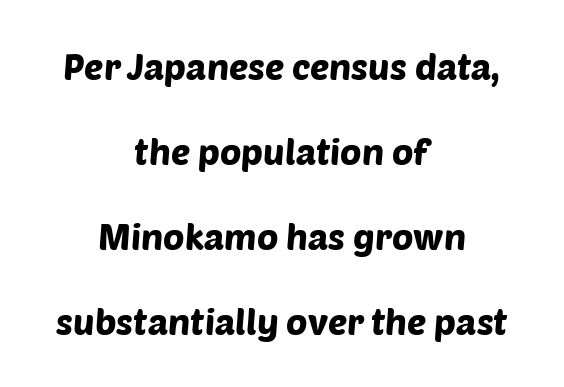
The image shows 36 px sans-serif type; set centered, loose line spacing (2.36x), normal letter spacing, not underlined; low stroke contrast and a large x-height.
